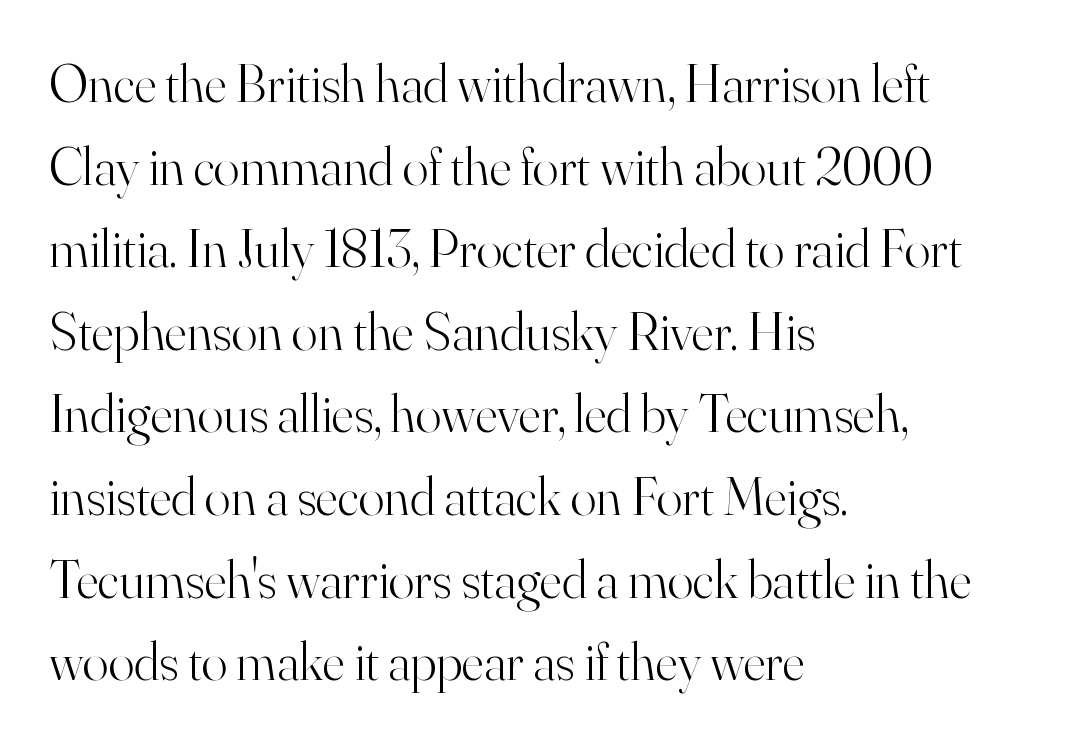
Regarding leading, the lines here are spaced in the standard way. Does the lettering tilt? It doesn't — this is upright. You can tell from the footed stems that serif type was used. The specimen omits any rule beneath the text block's lines. The passage shown is typed in a proportional face where columns would drift.
